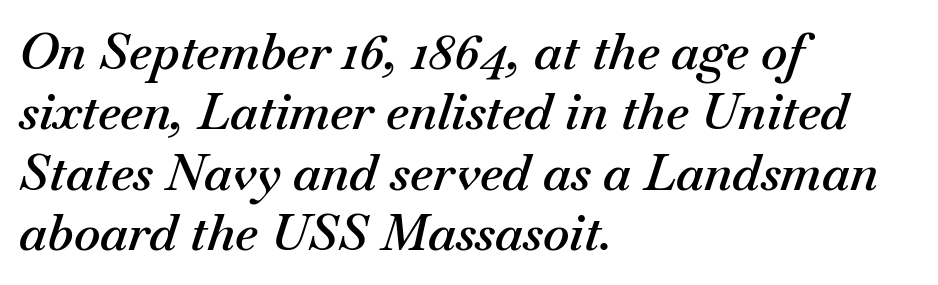
Q: Is the text bold? A: Semi-bold.
Q: Is the text italic (slanted)? A: Yes, it leans right by about 18 degrees.
Q: Is the text underlined? A: No.
Q: How is the paragraph aligned? A: Left-aligned.
Q: Is the spacing between letters normal or unusually wide? A: Normal.
Q: Width (condensed, normal, or wide)? A: Normal.
Q: Stroke contrast? A: Medium.
Q: x-height? A: Small.
Q: Monospaced? A: No.
